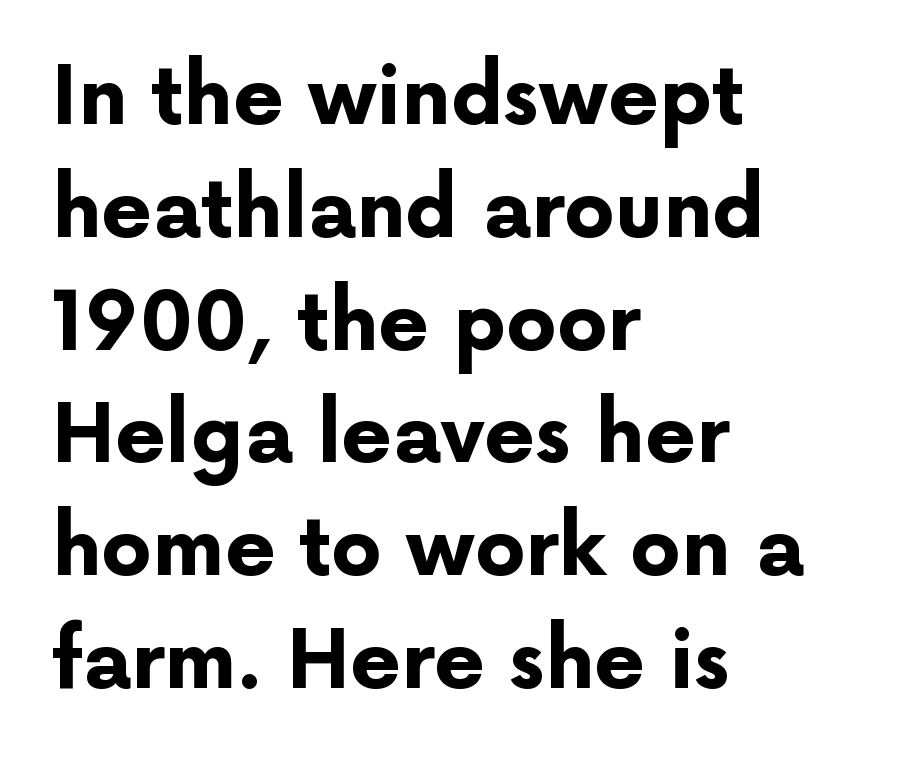
Does the lettering tilt? It doesn't — this is upright. Think of a printed novel: that variable character pitch is what you see here. Is the letter spacing exaggerated? No — it looks like the ordinary default. Stroke terminals: plain, sans-serif. The space directly below the letters is spotless. These words are printed bold, with thick strokes throughout.
